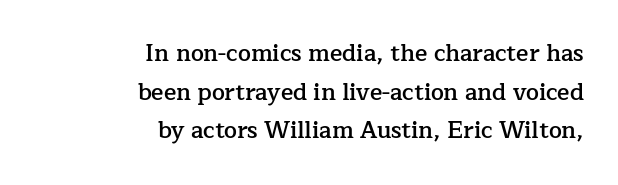
The image shows 23 px text type, upright; set right-aligned, normal line spacing (1.68x), normal letter spacing, not underlined.
